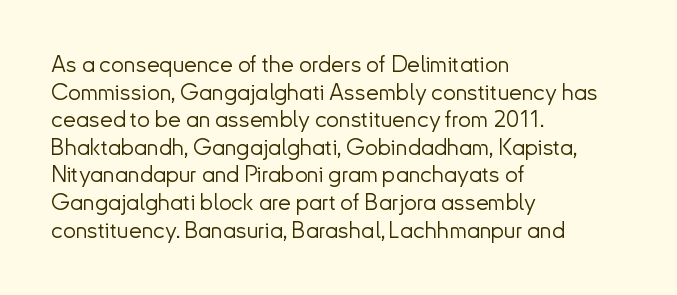
The image shows 23 px text type, upright; set left-aligned, line spacing 1.2x, normal letter spacing, not underlined.
